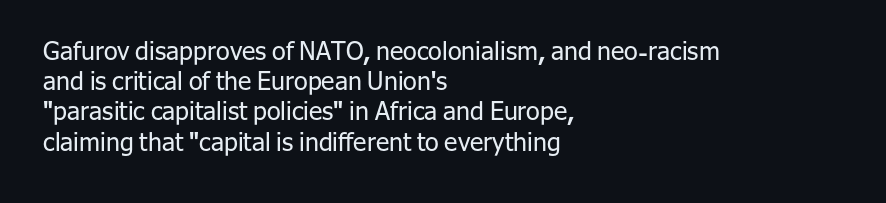
{"italic": "no", "bold": "no", "underline": "no", "align": "left", "line_spacing_ratio": 1.21, "letter_spacing": "normal", "letter_spacing_em": 0.0, "glyph_px": 25}
